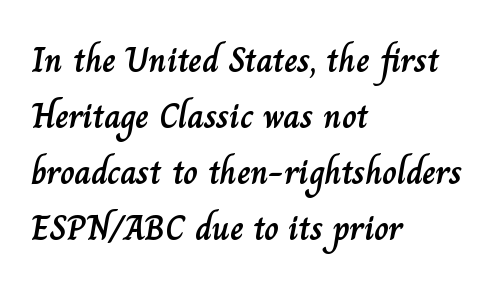
{"width": "normal", "stroke_contrast": "low", "x_height": "small", "monospaced": "no", "underline": "no", "align": "left", "line_spacing": "normal", "line_spacing_ratio": 1.56, "letter_spacing": "normal", "letter_spacing_em": 0.0, "glyph_px": 36}
